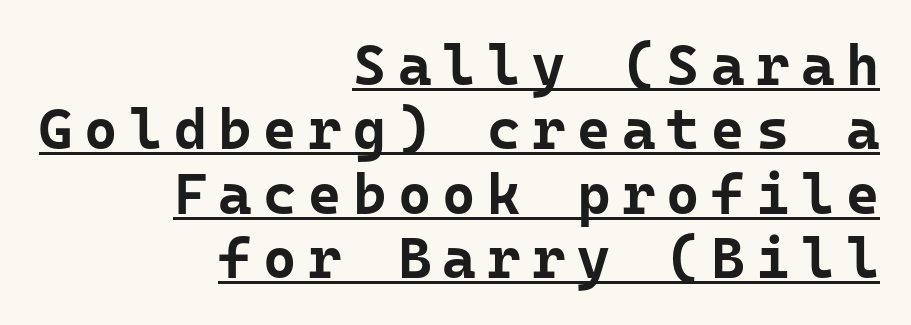
Q: Is the text bold? A: Yes.
Q: Is the text italic (slanted)? A: No, it is upright.
Q: Is the typeface a serif or a sans-serif typeface? A: Sans-serif.
Q: Is the text underlined? A: Yes.
Q: How is the paragraph aligned? A: Right-aligned.
Q: Is the spacing between letters normal or unusually wide? A: Unusually wide.
Q: Is the spacing between lines tight, normal or loose? A: Tight.
Q: Width (condensed, normal, or wide)? A: Normal.
Q: Stroke contrast? A: Low.
Q: x-height? A: Medium.
Q: Monospaced? A: Yes.
